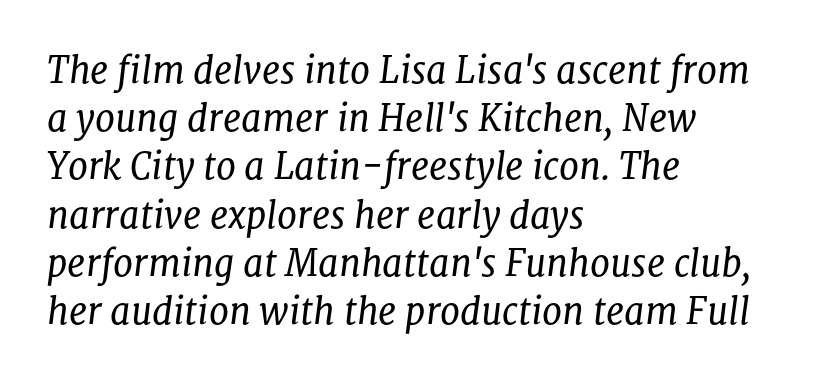
Q: Is the text bold? A: No.
Q: Is the text italic (slanted)? A: Yes, it leans right by about 8 degrees.
Q: Is the typeface a serif or a sans-serif typeface? A: Serif.
Q: Is the text underlined? A: No.
Q: How is the paragraph aligned? A: Left-aligned.
Q: Is the spacing between letters normal or unusually wide? A: Normal.
Q: Is the spacing between lines tight, normal or loose? A: Normal.
Q: Width (condensed, normal, or wide)? A: Normal.
Q: Stroke contrast? A: Low.
Q: x-height? A: Medium.
Q: Monospaced? A: No.
